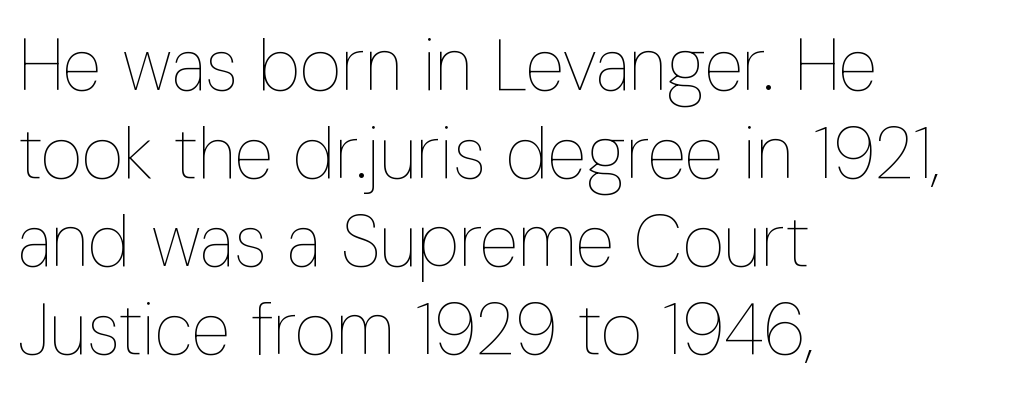
The image shows 72 px thin, condensed type, upright; set left-aligned, line spacing 1.22x, normal letter spacing, not underlined; low stroke contrast and a medium x-height.
